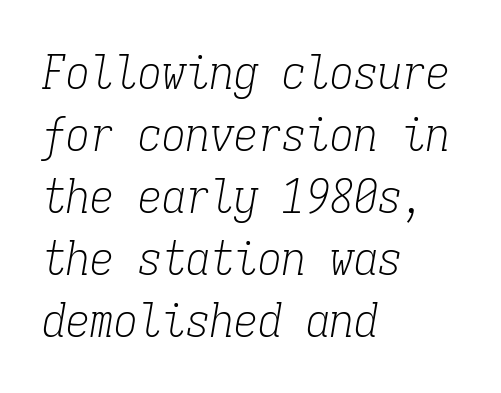
The image shows 48 px light, condensed serif type, italic (leaning right), monospaced; set left-aligned, normal line spacing (1.29x), normal letter spacing, not underlined; low stroke contrast and a medium x-height.
